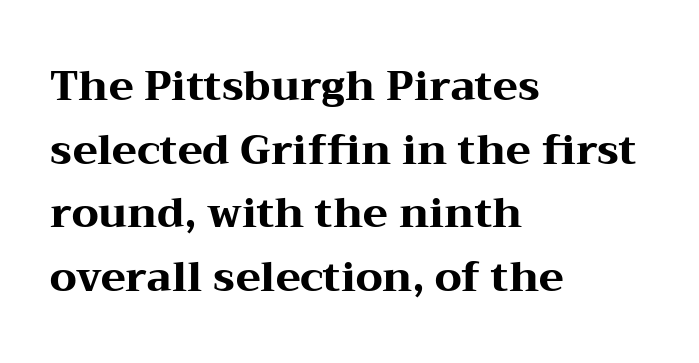
Q: Is the text bold? A: Yes.
Q: Is the text italic (slanted)? A: No, it is upright.
Q: Is the typeface a serif or a sans-serif typeface? A: Serif.
Q: Is the text underlined? A: No.
Q: How is the paragraph aligned? A: Left-aligned.
Q: Is the spacing between letters normal or unusually wide? A: Normal.
Q: Is the spacing between lines tight, normal or loose? A: Normal.
Q: Width (condensed, normal, or wide)? A: Wide.
Q: Stroke contrast? A: Medium.
Q: x-height? A: Medium.
Q: Monospaced? A: No.
